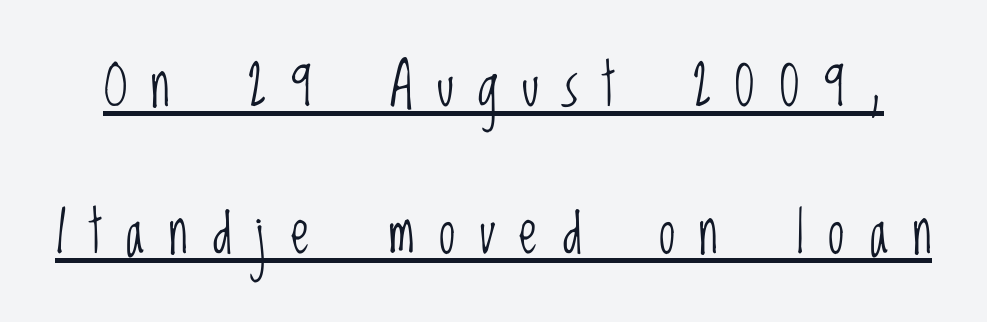
The image shows 59 px light, condensed sans-serif type, upright; set loose line spacing (2.49x), unusually wide letter spacing (+0.41 em), underlined; low stroke contrast and a large x-height.
